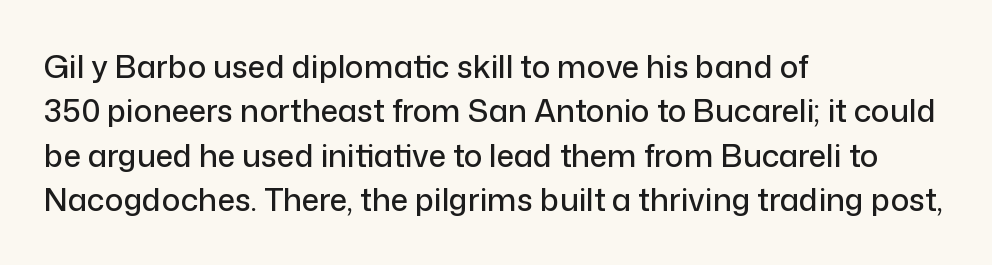
Q: Is the text italic (slanted)? A: No, it is upright.
Q: Is the typeface a serif or a sans-serif typeface? A: Sans-serif.
Q: Is the text underlined? A: No.
Q: How is the paragraph aligned? A: Left-aligned.
Q: Is the spacing between letters normal or unusually wide? A: Normal.
Q: Is the spacing between lines tight, normal or loose? A: Normal.
Q: Width (condensed, normal, or wide)? A: Normal.
Q: Stroke contrast? A: Low.
Q: x-height? A: Medium.
Q: Monospaced? A: No.
